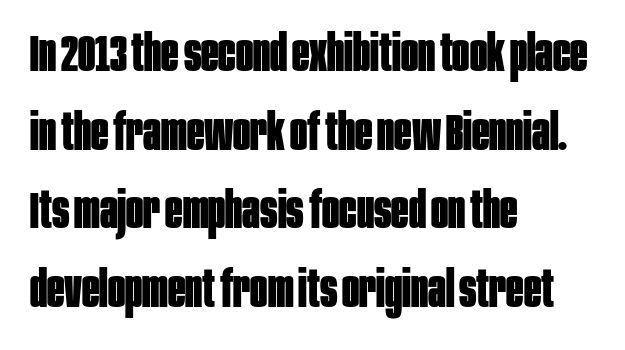
Q: Is the text bold? A: Yes.
Q: Is the text italic (slanted)? A: No, it is upright.
Q: Is the typeface a serif or a sans-serif typeface? A: Sans-serif.
Q: Is the text underlined? A: No.
Q: How is the paragraph aligned? A: Left-aligned.
Q: Is the spacing between letters normal or unusually wide? A: Normal.
Q: Is the spacing between lines tight, normal or loose? A: Normal.
Q: Width (condensed, normal, or wide)? A: Condensed.
Q: Stroke contrast? A: Low.
Q: x-height? A: Large.
Q: Monospaced? A: No.
